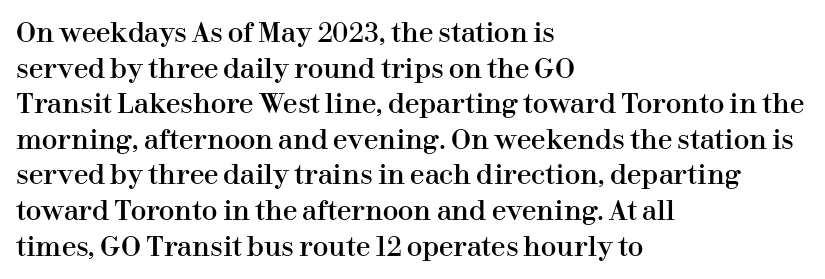
Q: Is the text italic (slanted)? A: No, it is upright.
Q: Is the text underlined? A: No.
Q: How is the paragraph aligned? A: Left-aligned.
Q: Is the spacing between letters normal or unusually wide? A: Normal.
Q: Is the spacing between lines tight, normal or loose? A: Normal.
